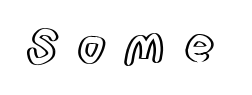
{"width": "condensed", "x_height": "large", "monospaced": "no", "underline": "no", "letter_spacing": "wide", "letter_spacing_em": 0.42, "glyph_px": 46}
